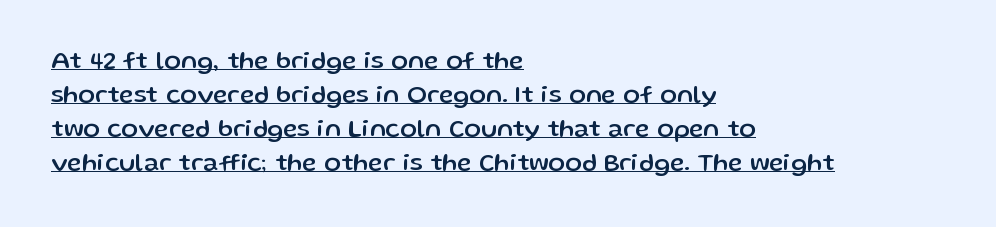
The lines sit at an ordinary, default distance from one another. The typesetter has applied underlining to the passage shown. This sample uses an upright cut, with every glyph sitting square on the baseline. Casual observation: everything's shoved over to the left. The letterforms sit shoulder to shoulder at normal distance.
